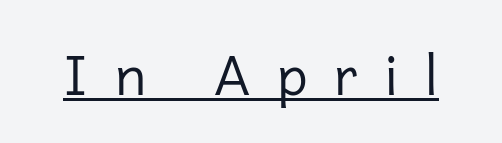
The image shows 55 px regular-weight sans-serif type, upright; set unusually wide letter spacing (+0.48 em), underlined; low stroke contrast and a medium x-height.
